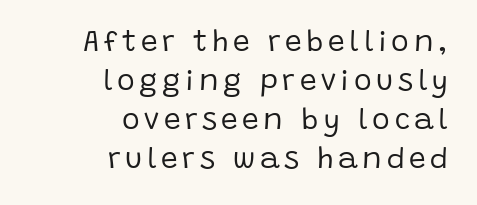
A clean baseline with only descenders dipping below it. Caption: face not bold, strokes unweighted. Reading down the block, your eye finds every line finishing at a fixed right position. Does the type have serifs? No, each stem ends abruptly. How would I describe the line gaps? Plain and ordinary.
